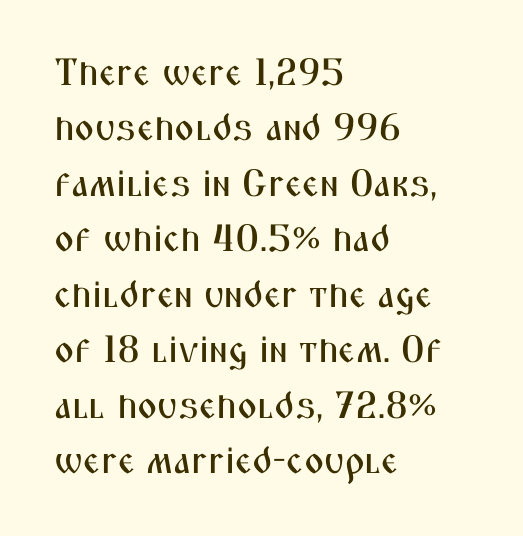
{"serif": "no", "italic": "no", "width": "condensed", "stroke_contrast": "medium", "x_height": "medium", "monospaced": "no", "underline": "no", "align": "left", "line_spacing": "normal", "line_spacing_ratio": 1.46, "letter_spacing": "normal", "letter_spacing_em": 0.0, "glyph_px": 38}
